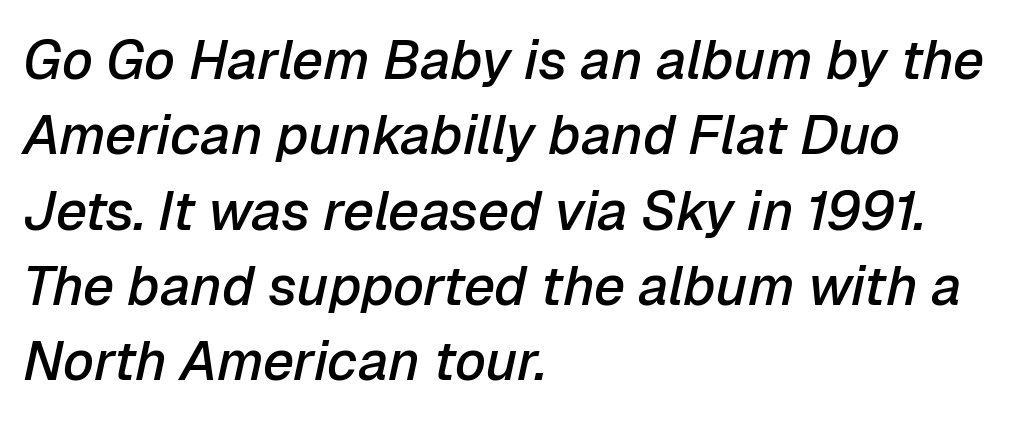
{"italic": "yes", "lean": "right", "slant_degrees": 12, "bold": "semi", "weight": "semibold", "width": "normal", "stroke_contrast": "low", "x_height": "medium", "monospaced": "no", "underline": "no", "align": "left", "line_spacing": "normal", "line_spacing_ratio": 1.37, "letter_spacing": "normal", "letter_spacing_em": 0.0, "glyph_px": 55}
